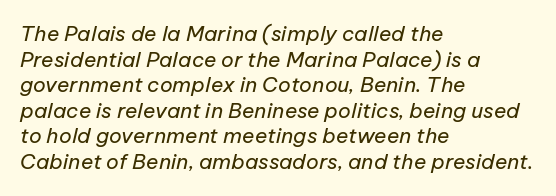
The image shows 21 px text type, italic (leaning right); set left-aligned, line spacing 1.22x, normal letter spacing, not underlined.
